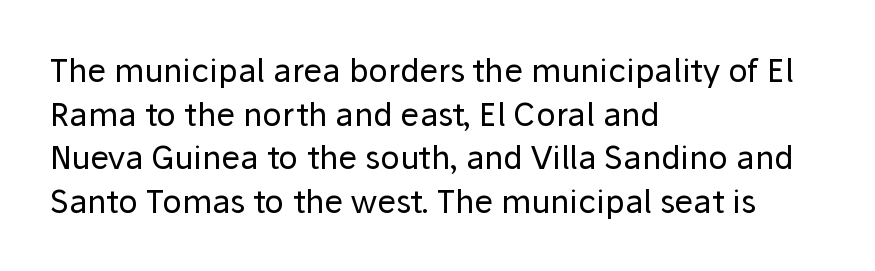
Counters stay open thanks to moderate or lighter strokes. Leading: standard. Reading down the block, your eye returns to a fixed left position each line. It's the straight-up-and-down kind of type.
